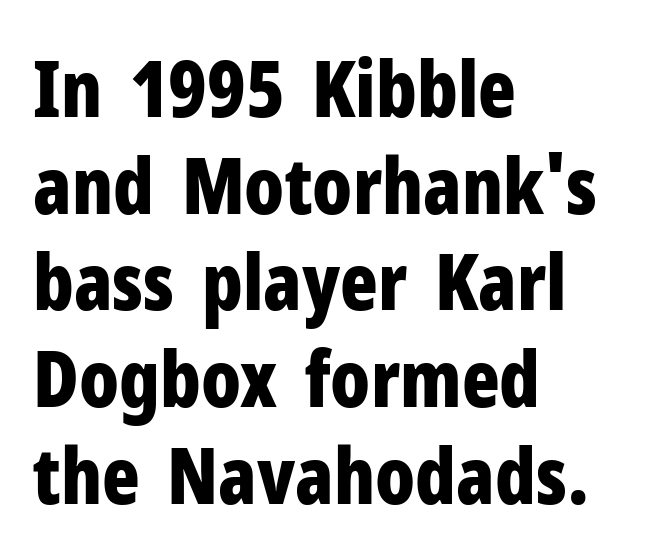
The rendering uses natural spacing where letterforms have individual widths. What weight is shown? A full bold with thick strokes. Short and long lines alike share a common starting point at left. Typographically, this falls in the sans-serif category. The string is rendered with underlining switched off. These lines keep a tight, regular rhythm from letter to letter.
